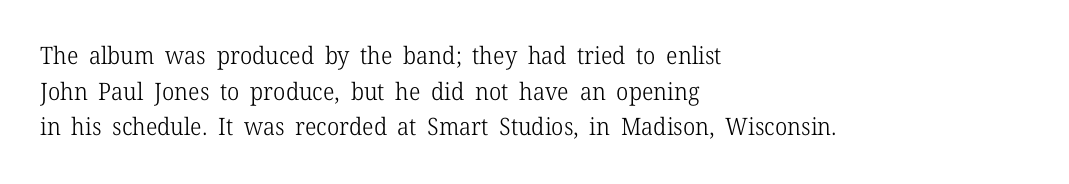
{"italic": "no", "bold": "no", "underline": "no", "align": "left", "line_spacing": "normal", "line_spacing_ratio": 1.48, "letter_spacing": "normal", "letter_spacing_em": 0.0, "glyph_px": 24}
